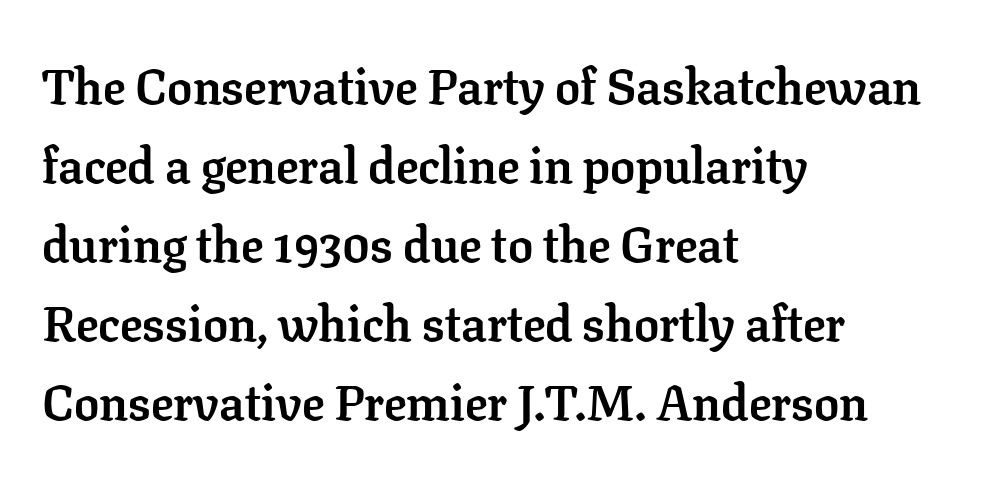
The image shows 50 px semibold serif type, upright; set left-aligned, normal line spacing (1.58x), normal letter spacing, not underlined; low stroke contrast and a medium x-height.
